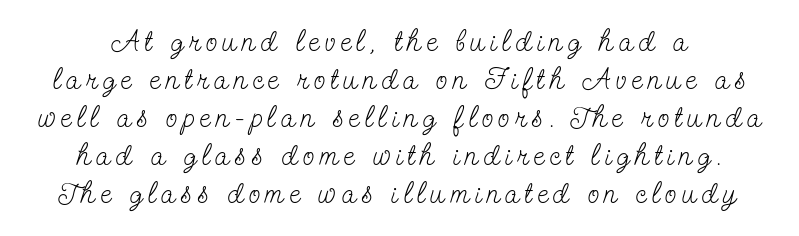
Stroke terminals: seriffed. The passage shown is typed in a proportional face where columns would drift. Descenders hang freely into open space. Each new line begins a customary step beneath the previous one.
